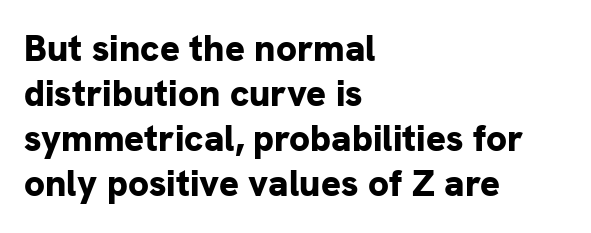
{"serif": "no", "italic": "no", "bold": "yes", "weight": "bold", "width": "normal", "stroke_contrast": "low", "x_height": "medium", "monospaced": "no", "underline": "no", "align": "left", "line_spacing_ratio": 1.22, "letter_spacing": "normal", "letter_spacing_em": 0.0, "glyph_px": 37}
